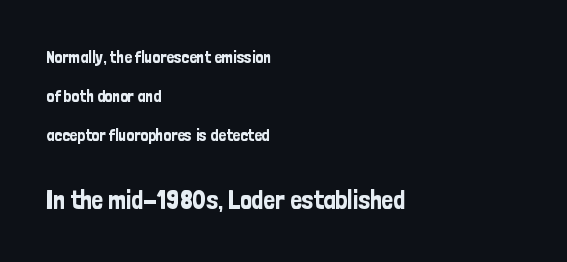
The passage is arranged the way most books set body copy — flush left. Compared with typical body copy, the letter spacing here is the same. Here the second block reads like a headline and the first like body copy. A typesetter would mark this as roman, not italic. The rendering uses a large line-height, opening up the rows.
